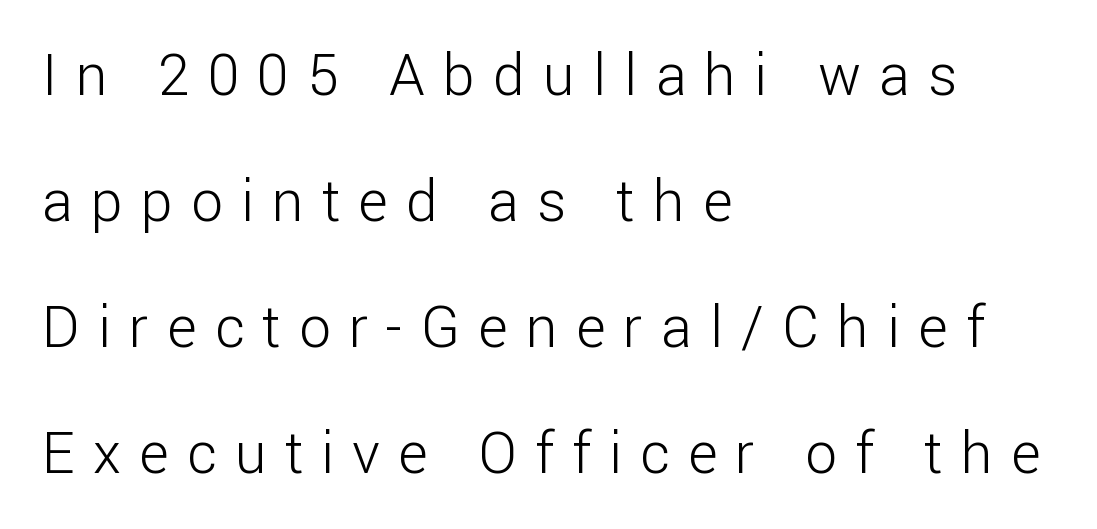
Q: Is the text bold? A: No.
Q: Is the text italic (slanted)? A: No, it is upright.
Q: Is the typeface a serif or a sans-serif typeface? A: Sans-serif.
Q: Is the text underlined? A: No.
Q: How is the paragraph aligned? A: Left-aligned.
Q: Is the spacing between letters normal or unusually wide? A: Unusually wide.
Q: Is the spacing between lines tight, normal or loose? A: Loose.
Q: Width (condensed, normal, or wide)? A: Normal.
Q: Stroke contrast? A: Low.
Q: x-height? A: Medium.
Q: Monospaced? A: No.
